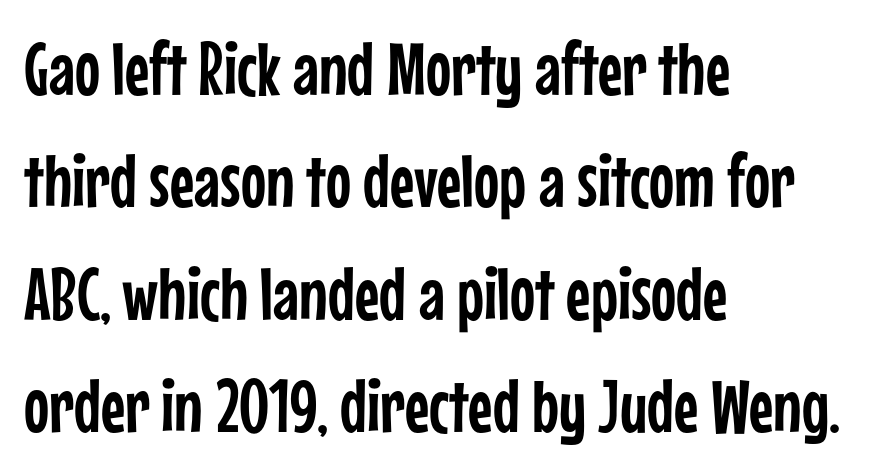
The specimen omits any rule beneath the text block's lines. The rendering keeps characters at their native spacing. Typographically, this falls in the sans-serif category. Spacing verdict: proportional, widths tailored to each character. The passage is arranged the way most books set body copy — flush left.
